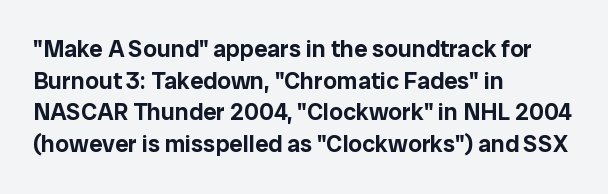
Q: Is the text italic (slanted)? A: No, it is upright.
Q: Is the text underlined? A: No.
Q: How is the paragraph aligned? A: Left-aligned.
Q: Is the spacing between letters normal or unusually wide? A: Normal.
Q: Is the spacing between lines tight, normal or loose? A: Normal.
